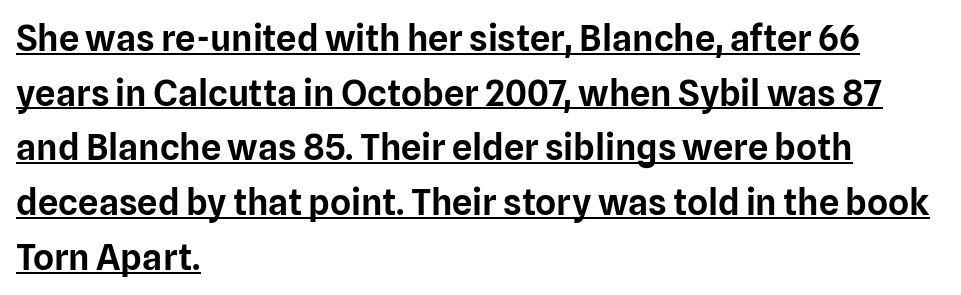
{"serif": "no", "italic": "no", "width": "normal", "stroke_contrast": "low", "x_height": "medium", "monospaced": "no", "underline": "yes", "align": "left", "line_spacing": "normal", "line_spacing_ratio": 1.52, "letter_spacing": "normal", "letter_spacing_em": 0.0, "glyph_px": 36}
